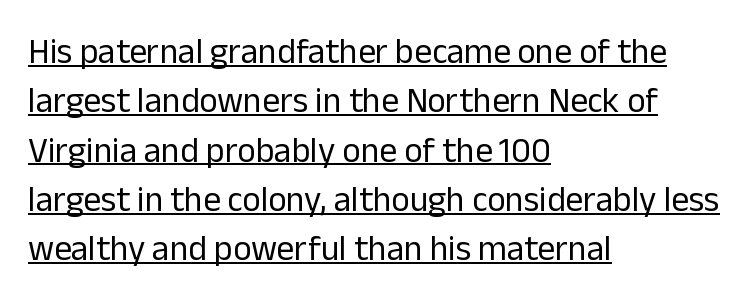
Nope, not italic — everything's standing straight. This sample has the flowing, uneven cadence of proportional lettering. Heaviness? Minimal to ordinary, like unemphasized prose. Check where the strokes stop: nothing finishes them off — pure sans.
